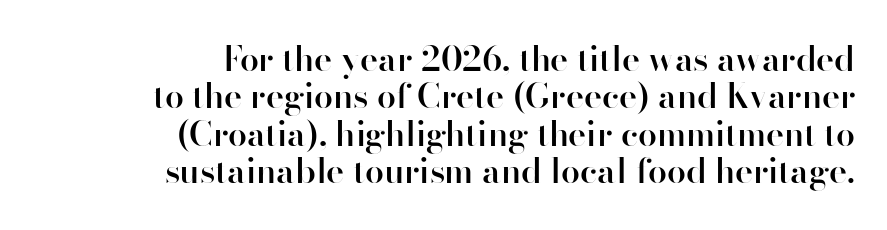
No extra tracking has been applied to these lines. Lines of text with bare space underneath. The letters advance in unequal steps, a hallmark of proportional type. Reading down the block, your eye finds every line finishing at a fixed right position. Stems and bowls a touch heavier than normal — semibold. You can tell it's not italic because the verticals are truly vertical.
